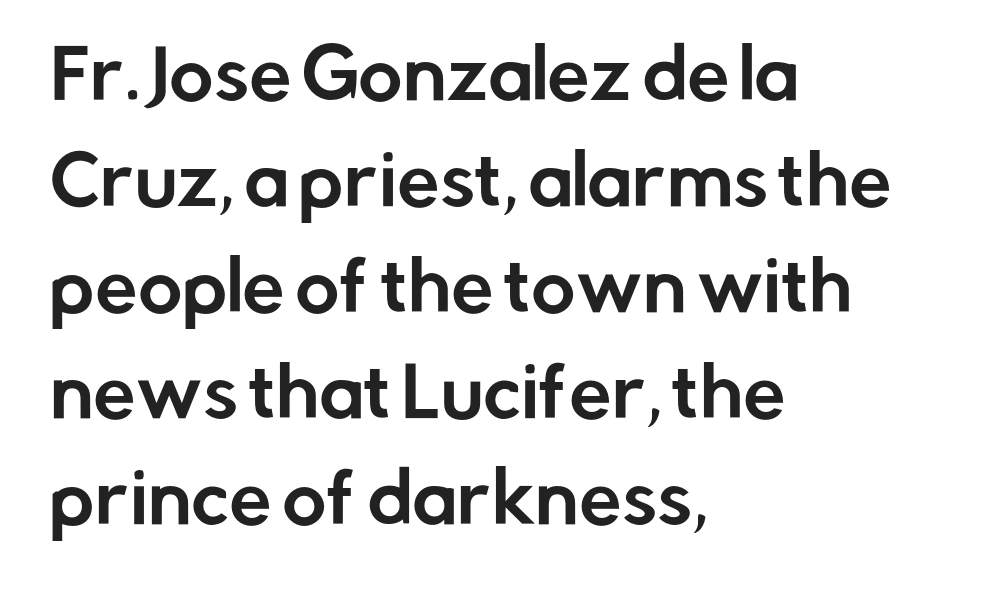
Notice how descenders clear the ascenders below comfortably — that's standard leading. Does the lettering tilt? It doesn't — this is upright. Compared with a centered layout, this one pins lines to the left instead. Stroke terminals: plain, sans-serif. Standard letterfit; no display-style spreading of the glyphs.
